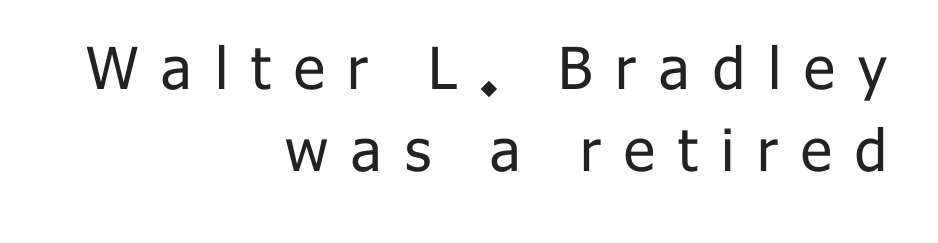
Q: Is the text bold? A: No.
Q: Is the text italic (slanted)? A: No, it is upright.
Q: Is the typeface a serif or a sans-serif typeface? A: Sans-serif.
Q: Is the text underlined? A: No.
Q: How is the paragraph aligned? A: Right-aligned.
Q: Is the spacing between letters normal or unusually wide? A: Unusually wide.
Q: Is the spacing between lines tight, normal or loose? A: Normal.
Q: Width (condensed, normal, or wide)? A: Normal.
Q: Stroke contrast? A: Low.
Q: x-height? A: Medium.
Q: Monospaced? A: No.
